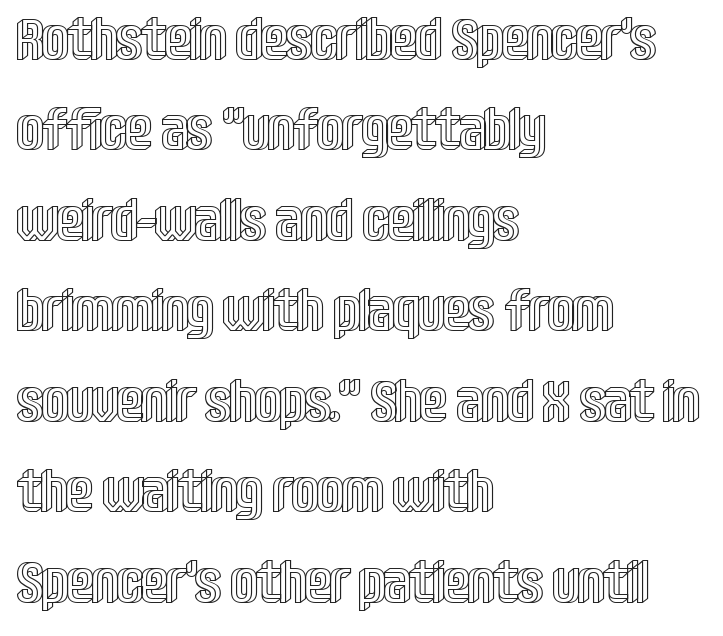
Character widths vary here, with narrow letters taking less room than wide ones. Nobody touched the tracking dial on this one. Notice how the stems are strictly vertical — no italics here. The glyphs are unaccompanied by any horizontal stroke below them.
